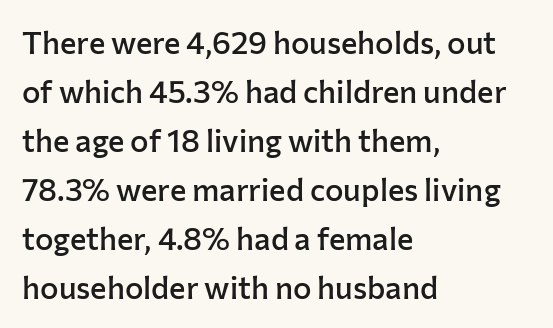
{"serif": "no", "italic": "no", "bold": "semi", "weight": "semibold", "width": "normal", "stroke_contrast": "low", "x_height": "medium", "monospaced": "no", "underline": "no", "align": "left", "line_spacing": "normal", "line_spacing_ratio": 1.58, "letter_spacing": "normal", "letter_spacing_em": 0.0, "glyph_px": 31}
